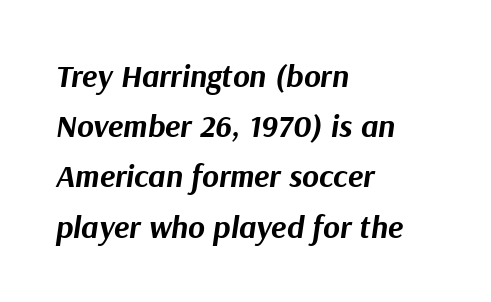
The typography opts for an oblique posture over an upright one. Visually the block forms a straight wall on the left and a jagged coastline on the right. These lines are rendered in a variable-pitch font. One glance says typical: line gaps are just what's usual. Summary of weight: heavy, a full bold.
